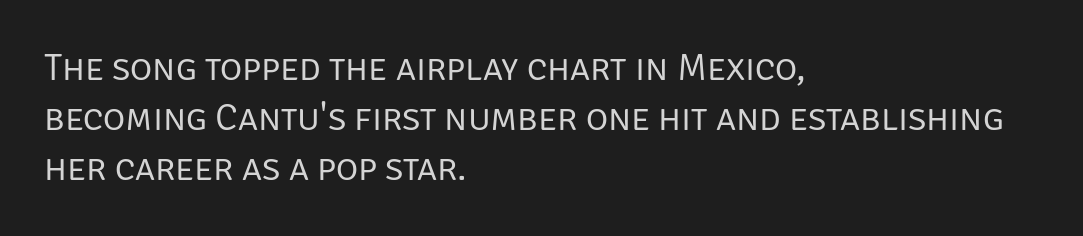
{"serif": "no", "italic": "no", "bold": "no", "weight": "regular", "width": "normal", "stroke_contrast": "low", "x_height": "large", "monospaced": "no", "underline": "no", "align": "left", "line_spacing": "normal", "line_spacing_ratio": 1.31, "letter_spacing": "normal", "letter_spacing_em": 0.0, "glyph_px": 38}
